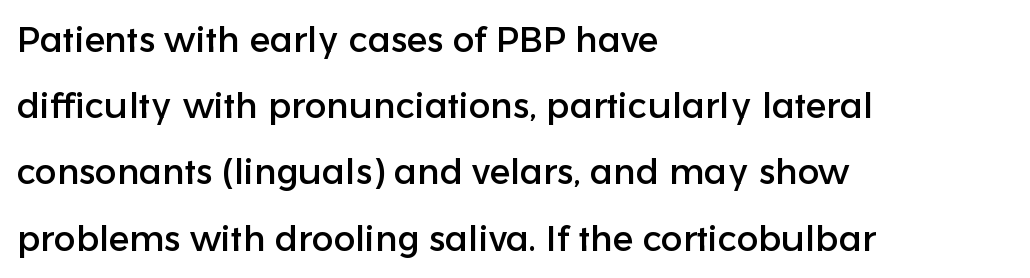
No italicization has been applied; the sample stays upright. Visually the block forms a straight wall on the left and a jagged coastline on the right. Tracking value appears to be zero — textbook default spacing. The gap between lines stays unmarked.
